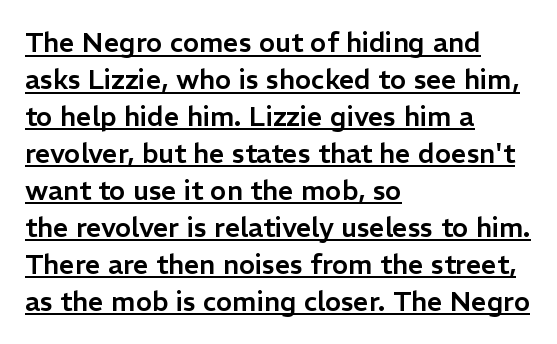
Q: Is the text italic (slanted)? A: No, it is upright.
Q: Is the text underlined? A: Yes.
Q: How is the paragraph aligned? A: Left-aligned.
Q: Is the spacing between letters normal or unusually wide? A: Normal.
Q: Is the spacing between lines tight, normal or loose? A: Normal.
